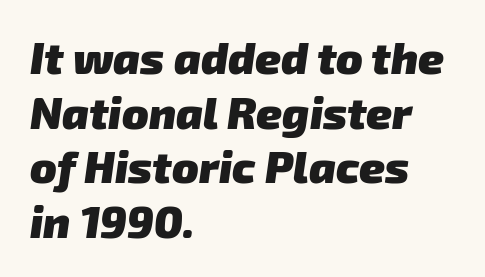
Its strokes are broad and dark, the hallmark of bold type. Proportional: the letters do not fall into vertical columns. Lines of text with bare space underneath. Does the copy run flush right? No — it runs flush left. Is the letter spacing exaggerated? No — it looks like the ordinary default.
